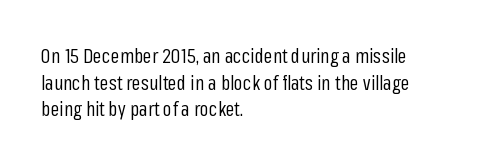
Does the copy run flush right? No — it runs flush left. The block of text has a typical density, with ordinary space between rows. This sample uses plain, unmodified letter spacing. The zone under the glyphs is completely vacant. A roman cut, with each character standing at attention. Stem width sits at or under what a default text font uses.
